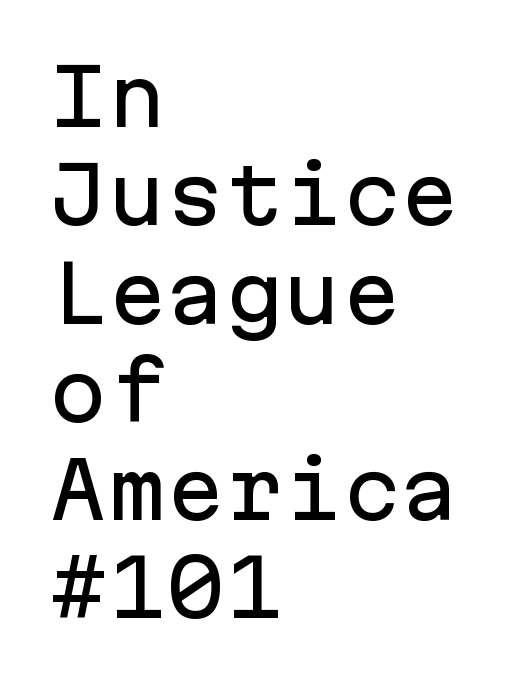
Reading down the block, your eye returns to a fixed left position each line. Horizontal bands of white between lines are of average thickness. The gap between lines stays unmarked. Every character sits straight up, as roman type does. The rendering uses typewriter-style spacing with identical character cells.
